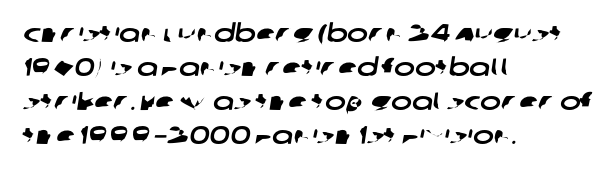
The paragraph shown leans on its left margin. Short note: letters normally spaced. Unmarked baselines from the first word to the last. Line spacing here is normal.
